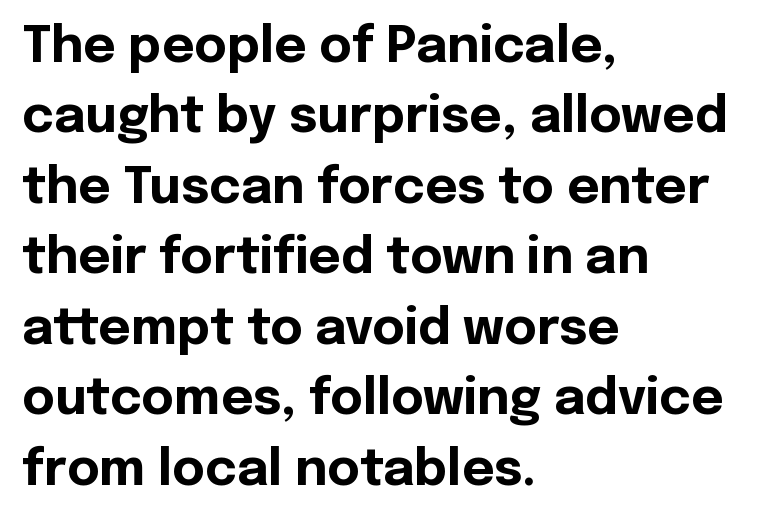
{"serif": "no", "italic": "no", "bold": "yes", "weight": "bold", "width": "normal", "x_height": "medium", "monospaced": "no", "underline": "no", "align": "left", "line_spacing": "normal", "line_spacing_ratio": 1.41, "letter_spacing": "normal", "letter_spacing_em": 0.0, "glyph_px": 50}
